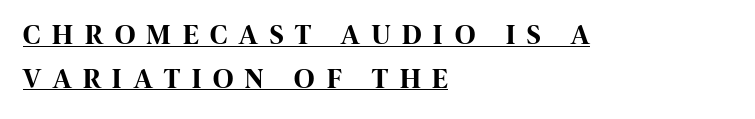
The ragged edge is on the right, which tells us the setting is flush left. Does the type have serifs? No, each stem ends abruptly. Has an underline been added? It has. The space between consecutive lines is moderate. The letters advance in unequal steps, a hallmark of proportional type. Heavy, bold letterforms.
